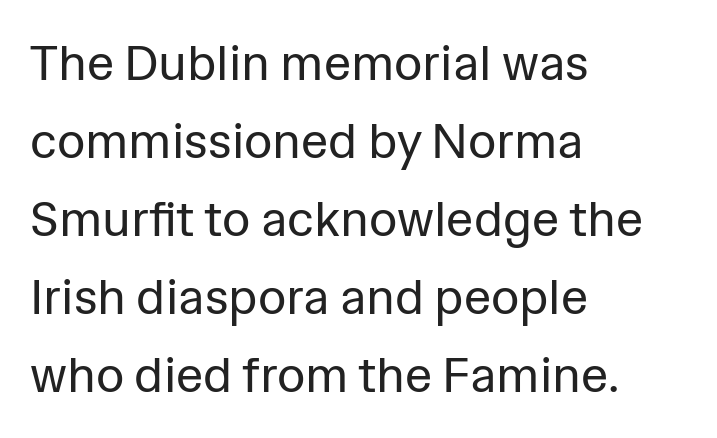
Think standard paragraph weight, or any step lighter than that. The space directly below the letters is spotless. Spacing verdict: proportional, widths tailored to each character. If you drew a line through each stem, it would be perfectly vertical.
